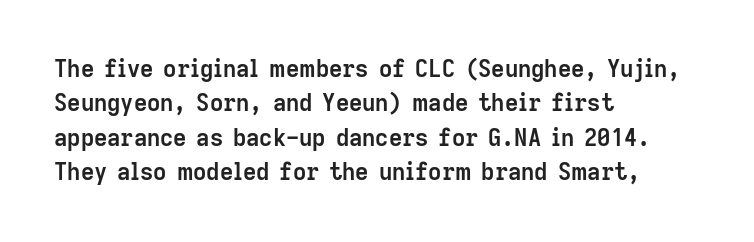
Q: Is the text bold? A: Yes.
Q: Is the text italic (slanted)? A: No, it is upright.
Q: Is the text underlined? A: No.
Q: How is the paragraph aligned? A: Left-aligned.
Q: Is the spacing between letters normal or unusually wide? A: Normal.
Q: Is the spacing between lines tight, normal or loose? A: Normal.
